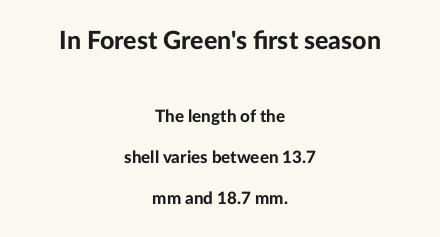
The image shows 25 px bold type, upright; set centered, loose line spacing (2.41x), normal letter spacing, not underlined; the first (top) block is 1.47x larger.
